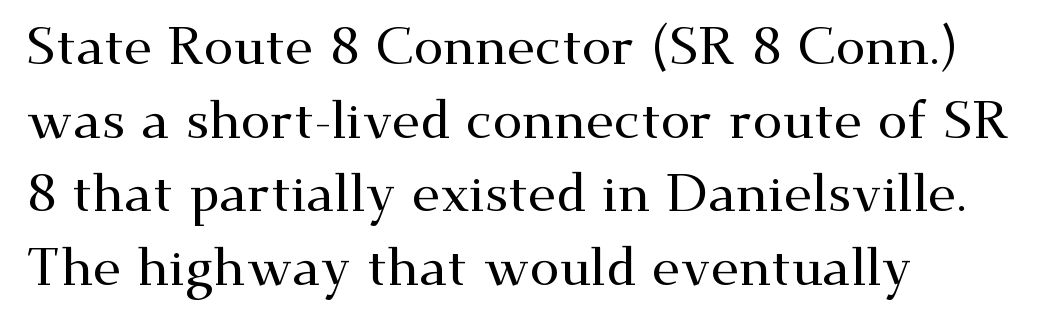
{"serif": "yes", "italic": "no", "width": "wide", "stroke_contrast": "medium", "x_height": "small", "monospaced": "no", "underline": "no", "align": "left", "line_spacing": "normal", "line_spacing_ratio": 1.39, "letter_spacing": "normal", "letter_spacing_em": 0.0, "glyph_px": 53}
